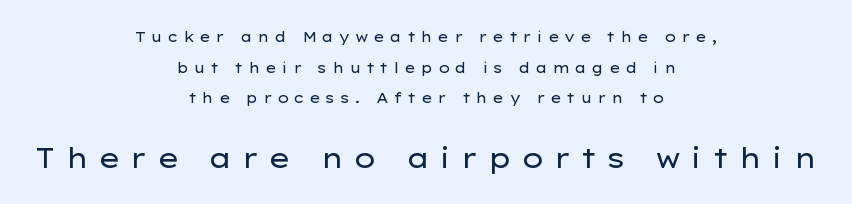
{"italic": "no", "bold": "no", "underline": "no", "align": "center", "line_spacing": "loose", "line_spacing_ratio": 2.18, "letter_spacing": "wide", "letter_spacing_em": 0.33, "larger_block": "second", "size_ratio": 1.93, "glyph_px": 27}
